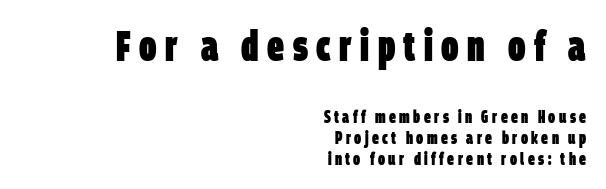
The image shows 42 px heavy, condensed sans-serif type; set right-aligned, line spacing 1.24x, unusually wide letter spacing (+0.2 em), not underlined; the first (top) block is 2.47x larger; low stroke contrast and a large x-height.
